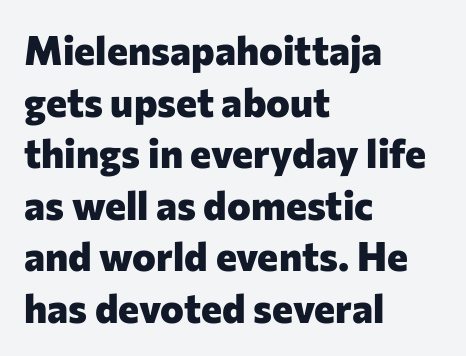
Q: Is the text bold? A: Yes.
Q: Is the text italic (slanted)? A: No, it is upright.
Q: Is the typeface a serif or a sans-serif typeface? A: Sans-serif.
Q: Is the text underlined? A: No.
Q: How is the paragraph aligned? A: Left-aligned.
Q: Is the spacing between letters normal or unusually wide? A: Normal.
Q: Is the spacing between lines tight, normal or loose? A: Normal.
Q: Width (condensed, normal, or wide)? A: Normal.
Q: Stroke contrast? A: Low.
Q: x-height? A: Medium.
Q: Monospaced? A: No.
